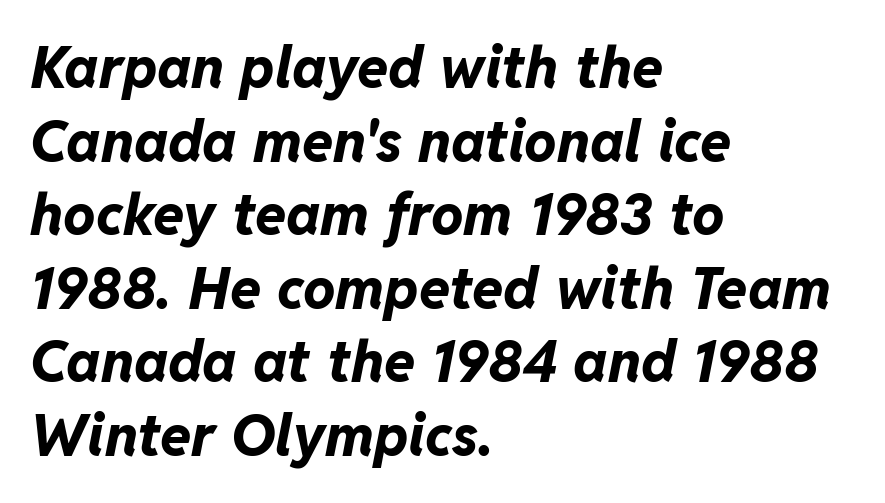
The image shows 57 px bold type, italic (leaning right); set left-aligned, normal line spacing (1.29x), normal letter spacing, not underlined; low stroke contrast and a medium x-height.
